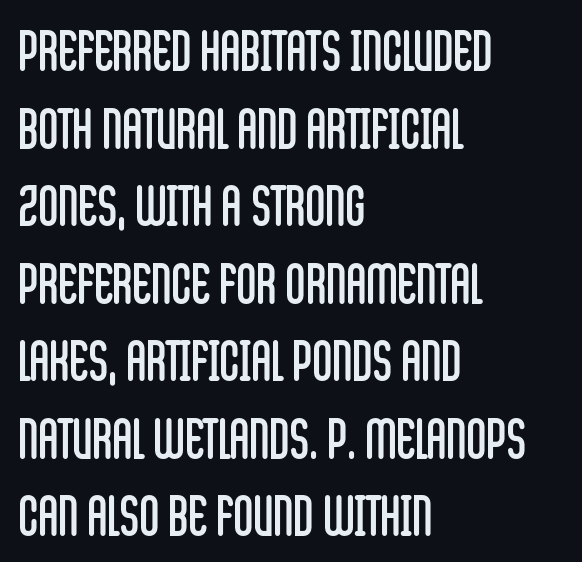
{"serif": "no", "italic": "no", "bold": "no", "weight": "regular", "width": "condensed", "stroke_contrast": "low", "x_height": "large", "monospaced": "no", "underline": "no", "align": "left", "line_spacing": "normal", "line_spacing_ratio": 1.41, "letter_spacing": "normal", "letter_spacing_em": 0.0, "glyph_px": 55}
